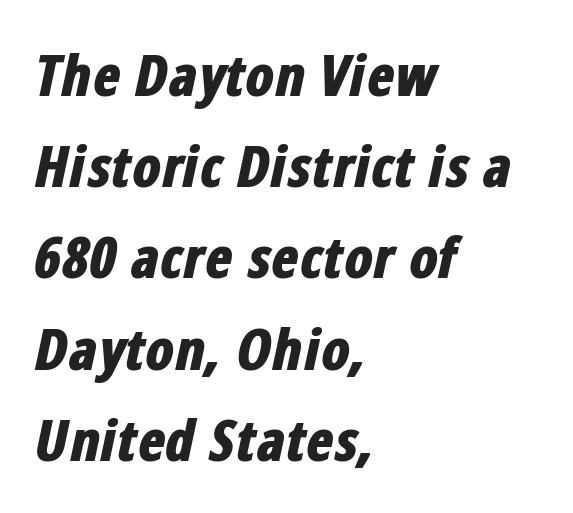
There is no visible air inserted between adjacent glyphs. The vertical gap from one line to the next is medium. Glance below the letters and you will spot only blank space. Line starts are locked; line ends wander.
